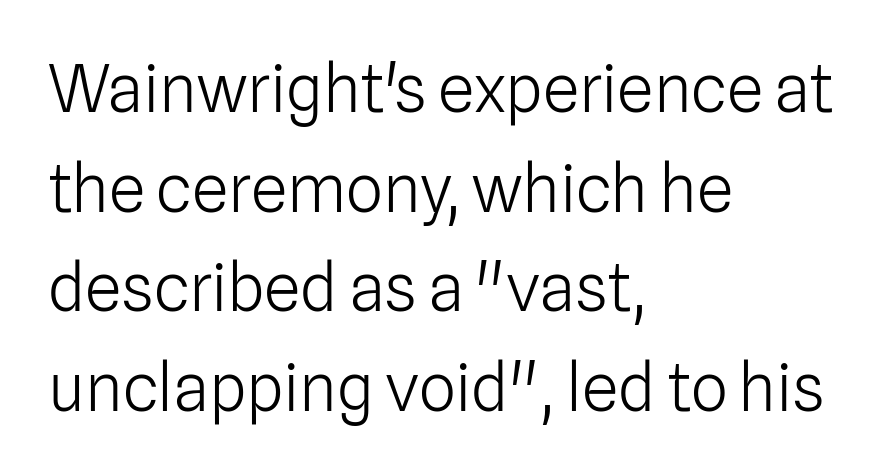
Q: Is the text bold? A: No.
Q: Is the text italic (slanted)? A: No, it is upright.
Q: Is the typeface a serif or a sans-serif typeface? A: Sans-serif.
Q: Is the text underlined? A: No.
Q: How is the paragraph aligned? A: Left-aligned.
Q: Is the spacing between letters normal or unusually wide? A: Normal.
Q: Is the spacing between lines tight, normal or loose? A: Normal.
Q: Width (condensed, normal, or wide)? A: Normal.
Q: Stroke contrast? A: Low.
Q: x-height? A: Medium.
Q: Monospaced? A: No.
